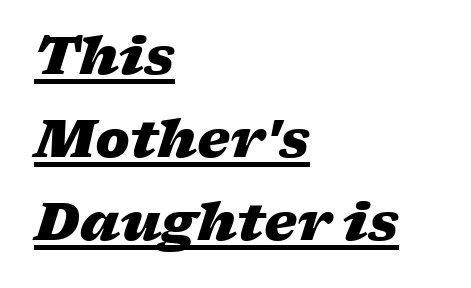
{"italic": "yes", "lean": "right", "slant_degrees": 17, "bold": "yes", "weight": "heavy", "width": "wide", "stroke_contrast": "low", "x_height": "medium", "monospaced": "no", "underline": "yes", "align": "left", "line_spacing": "normal", "line_spacing_ratio": 1.6, "letter_spacing": "normal", "letter_spacing_em": 0.0, "glyph_px": 52}
